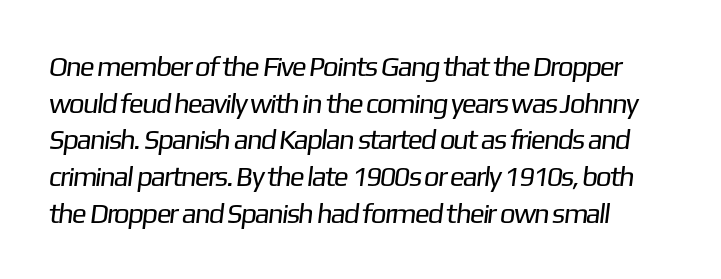
The image shows 28 px regular-weight sans-serif type; set left-aligned, normal line spacing (1.31x), normal letter spacing, not underlined; low stroke contrast and a medium x-height.
